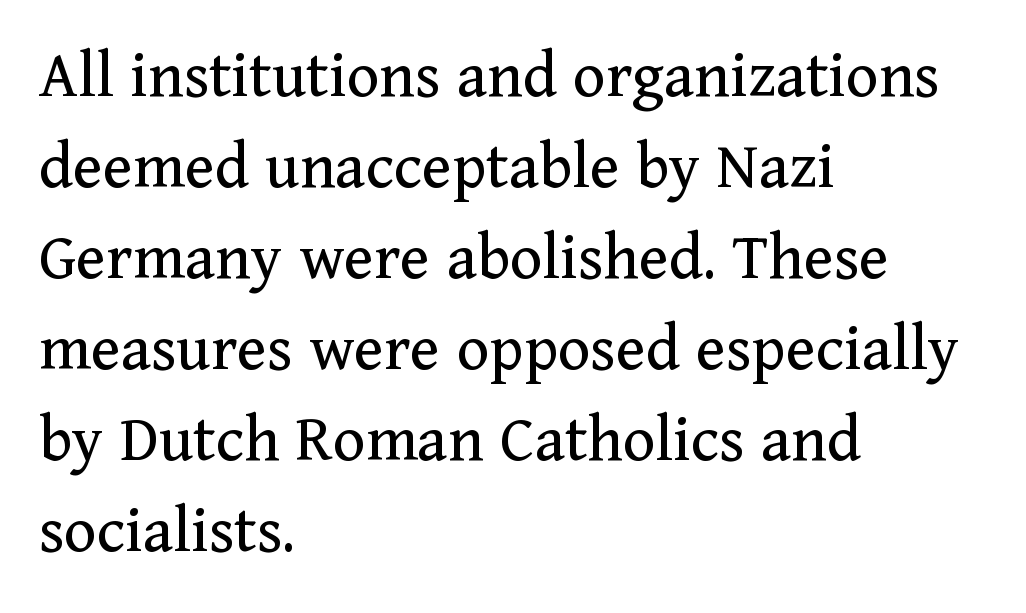
The image shows 69 px regular-weight serif type, upright; set left-aligned, normal line spacing (1.32x), normal letter spacing, not underlined; medium stroke contrast and a medium x-height.
